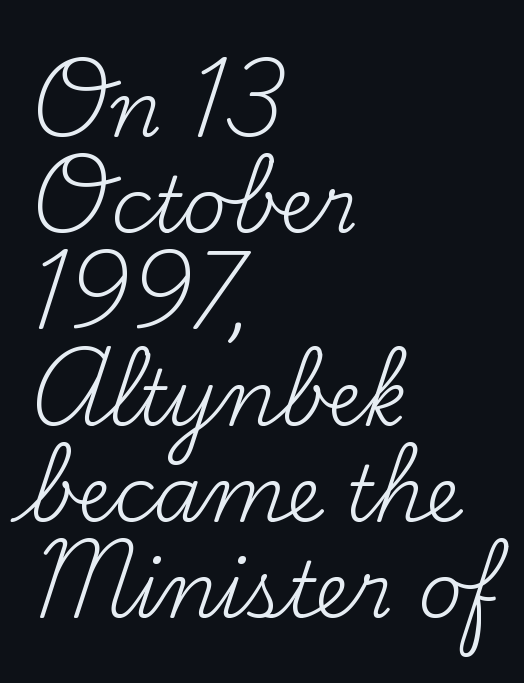
The image shows 77 px regular-weight serif type; set left-aligned, normal line spacing (1.25x), normal letter spacing, not underlined; medium stroke contrast and a small x-height.
